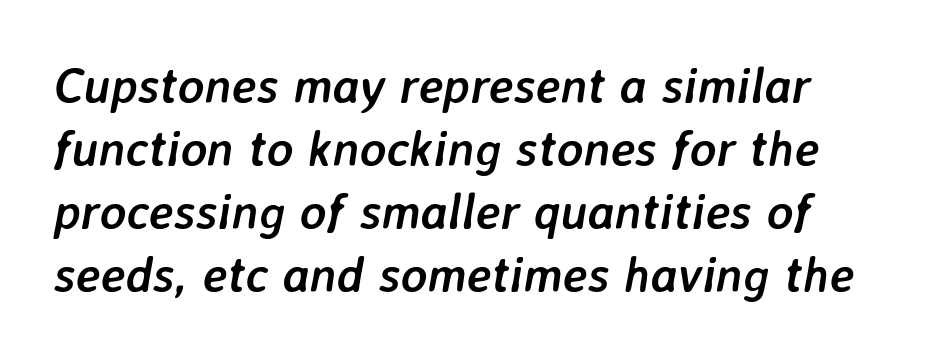
Do the characters align in a grid? No, the font is proportional. Words appear dense and cohesive because spacing is normal. Leading matches the norm, producing a regular column. The typesetting leans heavy: a genuine bold. Is the type slanted? Yes — the strokes lean at a clear angle.
